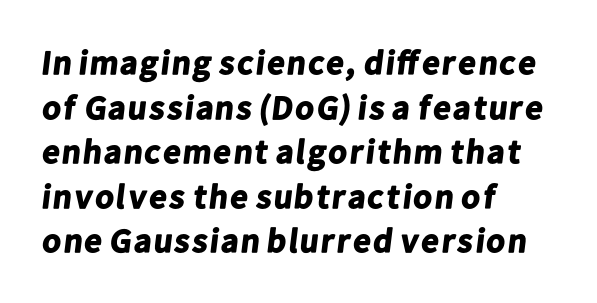
The image shows 34 px bold sans-serif type; set left-aligned, normal line spacing (1.31x), normal letter spacing, not underlined; low stroke contrast and a medium x-height.
